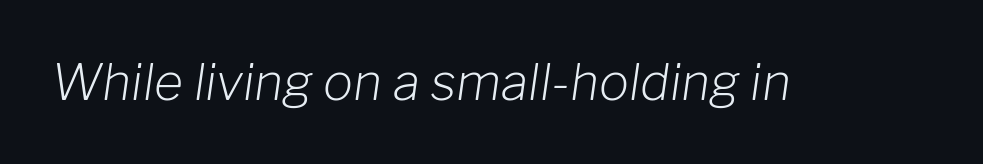
Stem width sits at or under what a default text font uses. The letters advance in unequal steps, a hallmark of proportional type. The words here are not underlined. This sample uses an oblique cut, with every glyph tilted off the vertical.
